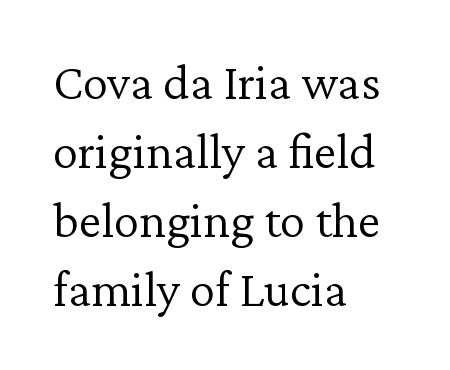
Q: Is the text bold? A: No.
Q: Is the text italic (slanted)? A: No, it is upright.
Q: Is the typeface a serif or a sans-serif typeface? A: Serif.
Q: Is the text underlined? A: No.
Q: How is the paragraph aligned? A: Left-aligned.
Q: Is the spacing between letters normal or unusually wide? A: Normal.
Q: Is the spacing between lines tight, normal or loose? A: Normal.
Q: Width (condensed, normal, or wide)? A: Normal.
Q: Stroke contrast? A: Low.
Q: x-height? A: Medium.
Q: Monospaced? A: No.
